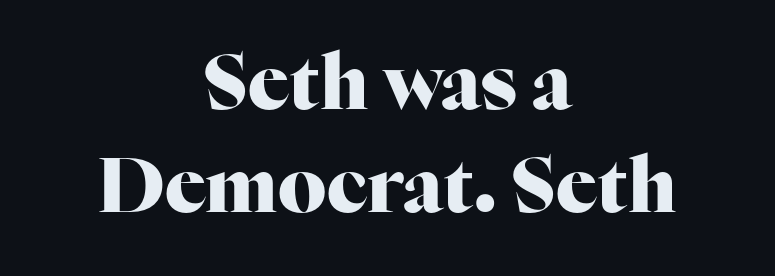
Q: Is the text bold? A: Yes.
Q: Is the text italic (slanted)? A: No, it is upright.
Q: Is the typeface a serif or a sans-serif typeface? A: Serif.
Q: Is the text underlined? A: No.
Q: How is the paragraph aligned? A: Centered.
Q: Is the spacing between letters normal or unusually wide? A: Normal.
Q: Is the spacing between lines tight, normal or loose? A: Normal.
Q: Width (condensed, normal, or wide)? A: Normal.
Q: Stroke contrast? A: High.
Q: x-height? A: Medium.
Q: Monospaced? A: No.
